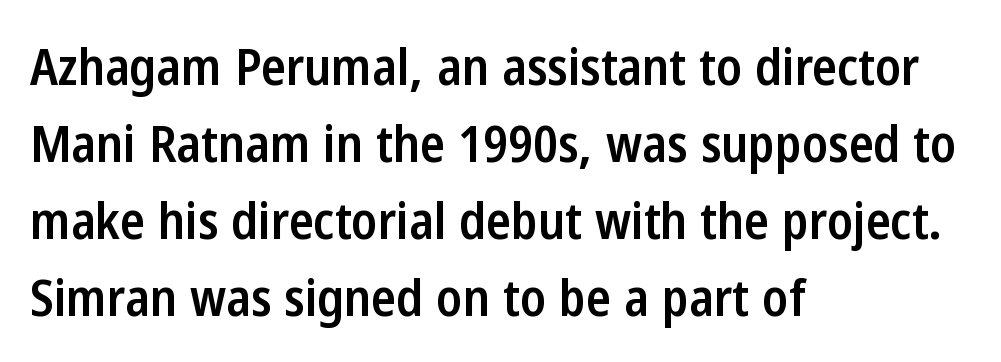
The image shows 51 px semibold, condensed sans-serif type, upright; set left-aligned, normal line spacing (1.51x), normal letter spacing, not underlined; low stroke contrast and a medium x-height.
